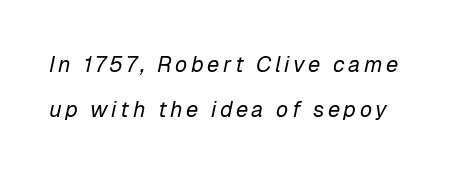
Q: Is the text bold? A: No.
Q: Is the text italic (slanted)? A: Yes, it leans right by about 12 degrees.
Q: Is the text underlined? A: No.
Q: Is the spacing between lines tight, normal or loose? A: Loose.
